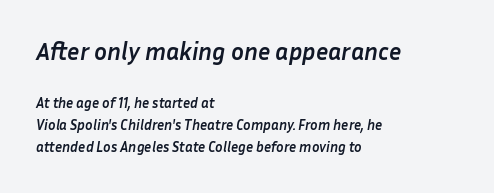
The face used here has a pronounced slope to its letters. The glyphs are unaccompanied by any horizontal stroke below them. The text block is weighted toward the left margin, trailing off unevenly rightward. The block sitting higher on the canvas is the one with enlarged characters.
